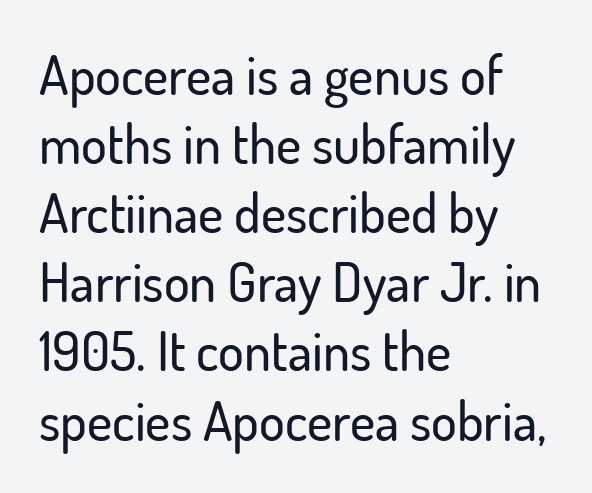
A typesetter would call this zero additional tracking. These lines are rendered in a variable-pitch font. How would I describe the line gaps? Plain and ordinary. Visually the block forms a straight wall on the left and a jagged coastline on the right. The face used here is a sans, in the tradition of grotesques and geometrics. Tall strokes in this sample are plumb rather than angled.
